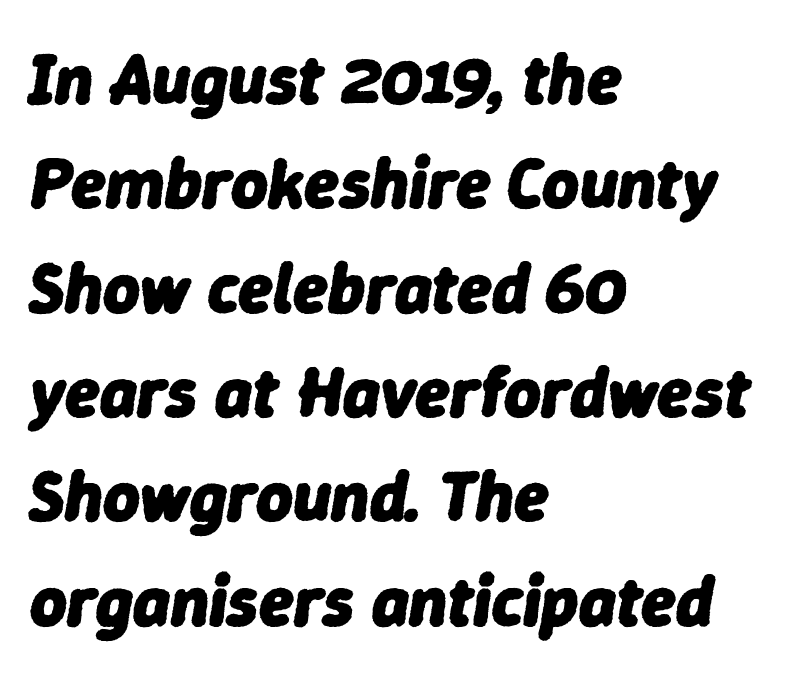
Q: Is the text bold? A: Yes.
Q: Is the text italic (slanted)? A: Yes, it leans right by about 9 degrees.
Q: Is the text underlined? A: No.
Q: How is the paragraph aligned? A: Left-aligned.
Q: Is the spacing between letters normal or unusually wide? A: Normal.
Q: Is the spacing between lines tight, normal or loose? A: Normal.
Q: Width (condensed, normal, or wide)? A: Normal.
Q: Stroke contrast? A: Low.
Q: x-height? A: Medium.
Q: Monospaced? A: No.
